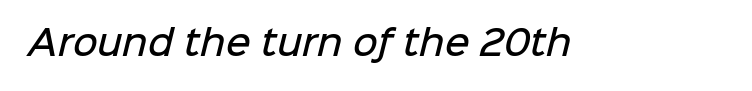
This rendering employs a face without finishing strokes, i.e., a sans-serif. The specimen omits any rule beneath the text block's lines. Stroke thickness is moderately raised; the sample reads as semibold. This sample uses plain, unmodified letter spacing. These lines are rendered in a variable-pitch font.
